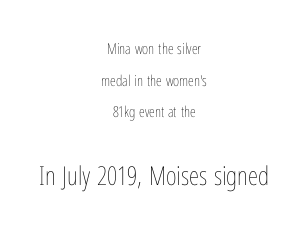
Which chunk is bigger? The second one — the bottom block dwarfs the top. No letter is thick-stroked: the sample isn't bold. Casual observation: everything's sitting right in the middle. Characters remain perfectly vertical along every line. Glance below the letters and you will spot only blank space.
